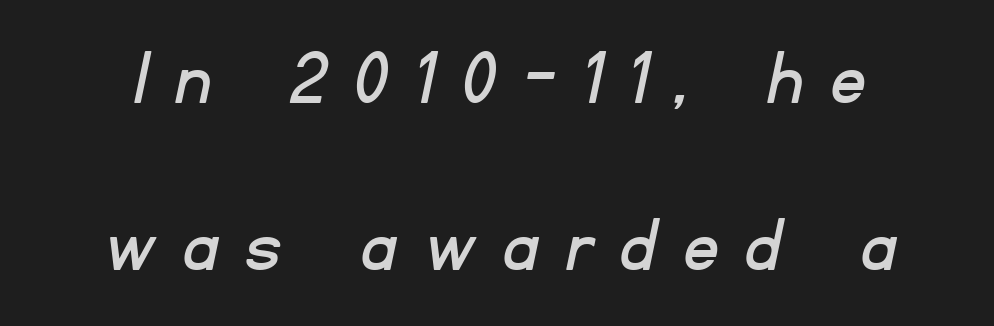
Q: Is the typeface a serif or a sans-serif typeface? A: Sans-serif.
Q: Is the text underlined? A: No.
Q: Is the spacing between letters normal or unusually wide? A: Unusually wide.
Q: Is the spacing between lines tight, normal or loose? A: Loose.
Q: Width (condensed, normal, or wide)? A: Normal.
Q: Stroke contrast? A: Low.
Q: x-height? A: Small.
Q: Monospaced? A: No.
